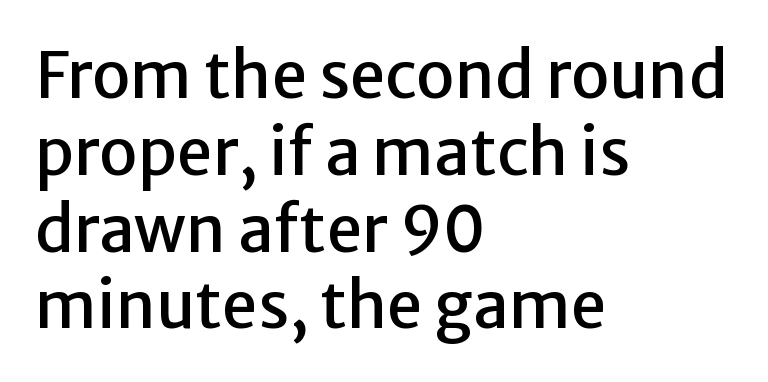
Q: Is the text italic (slanted)? A: No, it is upright.
Q: Is the typeface a serif or a sans-serif typeface? A: Sans-serif.
Q: Is the text underlined? A: No.
Q: How is the paragraph aligned? A: Left-aligned.
Q: Is the spacing between letters normal or unusually wide? A: Normal.
Q: Width (condensed, normal, or wide)? A: Normal.
Q: Stroke contrast? A: Low.
Q: x-height? A: Medium.
Q: Monospaced? A: No.
